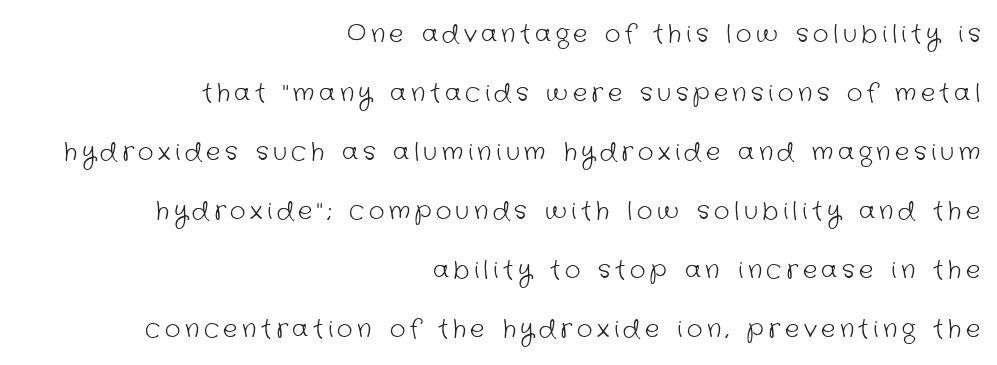
Q: Is the text bold? A: No.
Q: Is the text underlined? A: No.
Q: How is the paragraph aligned? A: Right-aligned.
Q: Is the spacing between lines tight, normal or loose? A: Loose.
